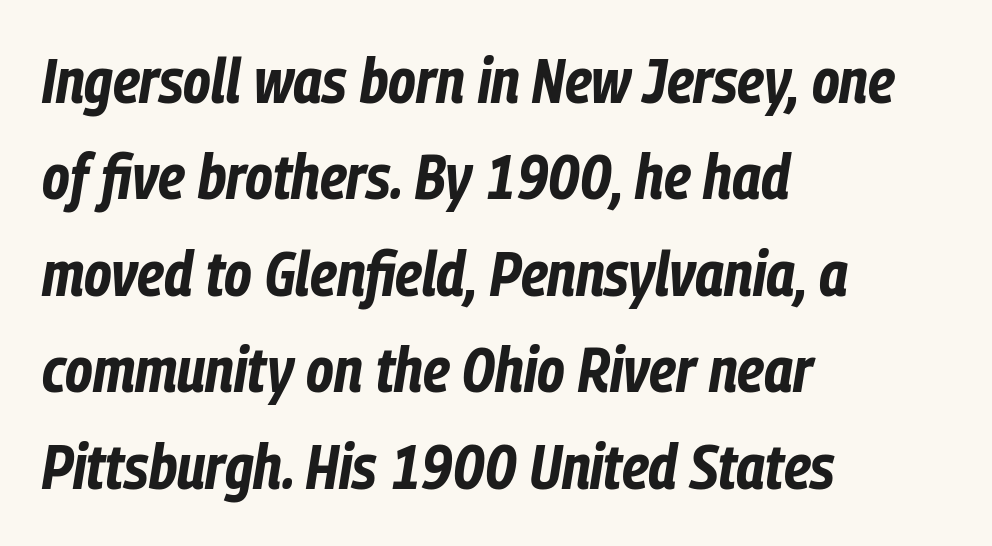
This is heavy type, rendered in bold. The specimen reads as italic at a glance. A typesetter would call this proportional, since set widths differ per character. The passage shown has conventional tracking throughout. Beneath every word, the page is bare.
